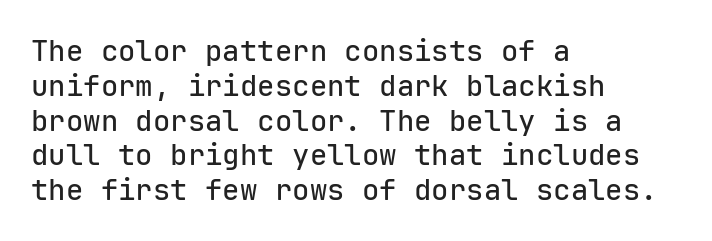
Do the characters align in a grid? Yes, the font is monospaced. The line texture is even and compact thanks to regular tracking. The area under the type is left untouched. Short and long lines alike share a common starting point at left. A sans-serif font was chosen for this passage.
